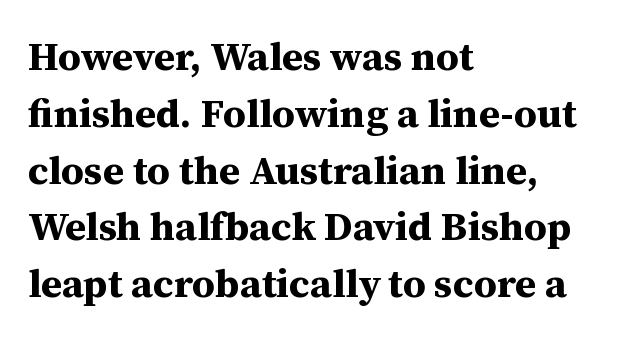
The letters carry serifs — small finishing strokes at the ends of their stems. Typesetter's note: full bold, strokes at maximum text heaviness. Every character sits straight up, as roman type does. Interline gaps are of average width in this sample.
